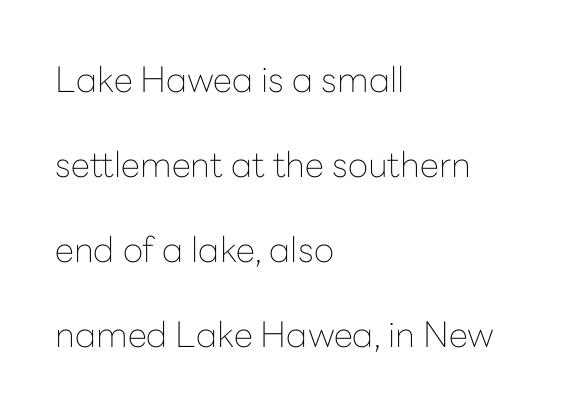
The image shows 35 px thin sans-serif type, upright; set left-aligned, loose line spacing (2.43x), normal letter spacing, not underlined; low stroke contrast and a medium x-height.
